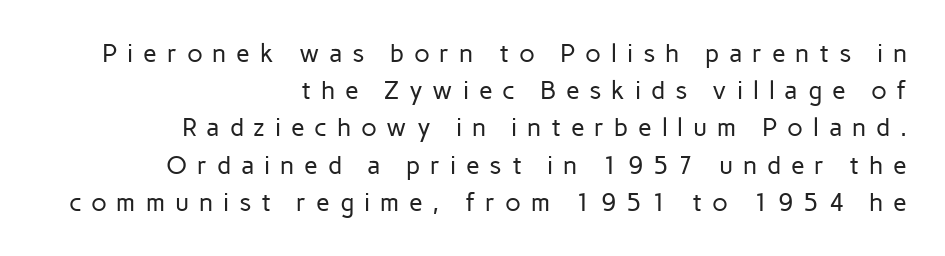
Q: Is the text bold? A: No.
Q: Is the text italic (slanted)? A: No, it is upright.
Q: Is the text underlined? A: No.
Q: How is the paragraph aligned? A: Right-aligned.
Q: Is the spacing between letters normal or unusually wide? A: Unusually wide.
Q: Is the spacing between lines tight, normal or loose? A: Normal.
